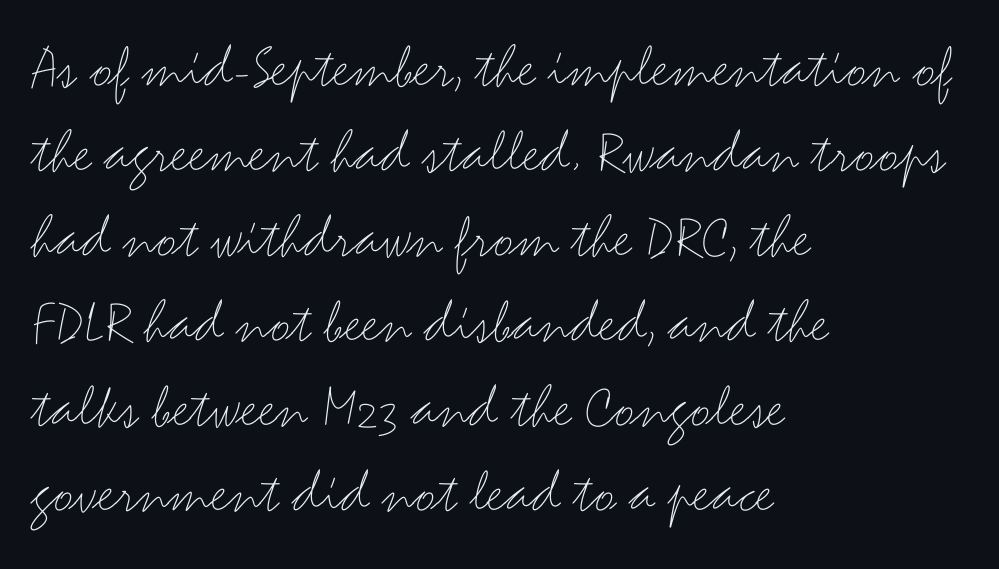
A classic flush-left, rag-right setting is used for this passage. Is this a sans? Yes — the strokes have no serifs. The passage shown is typed in a proportional face where columns would drift. The horizontal fit of the characters is conventional and even. Each new line begins a customary step beneath the previous one. Vertical stems look standard width or narrower in stroke.
